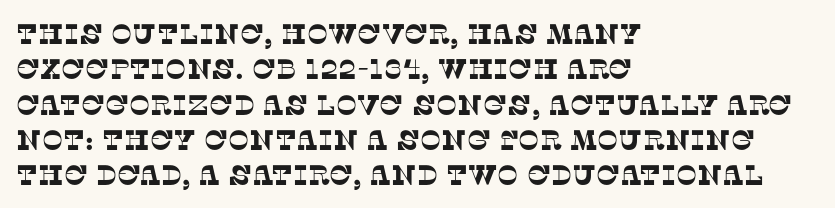
These lines stack with their left ends in a neat column. Here the glyphs are tracked normally, forming tight word shapes. Spacing verdict: proportional, widths tailored to each character. A typesetter would label this face a serif. Any mark beneath the type? The region is blank.
